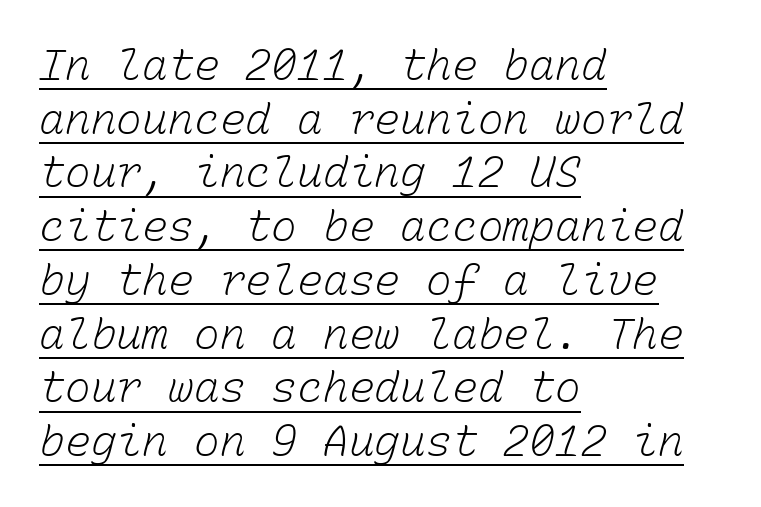
The image shows 43 px light type, monospaced; set left-aligned, normal line spacing (1.25x), normal letter spacing, underlined; low stroke contrast and a medium x-height.
